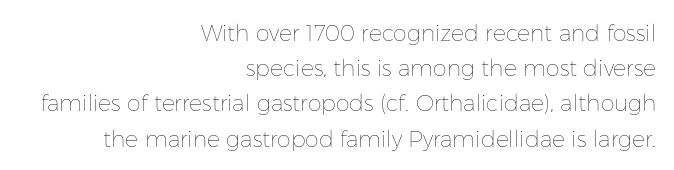
Q: Is the text bold? A: No.
Q: Is the text italic (slanted)? A: No, it is upright.
Q: Is the text underlined? A: No.
Q: How is the paragraph aligned? A: Right-aligned.
Q: Is the spacing between letters normal or unusually wide? A: Normal.
Q: Is the spacing between lines tight, normal or loose? A: Normal.
